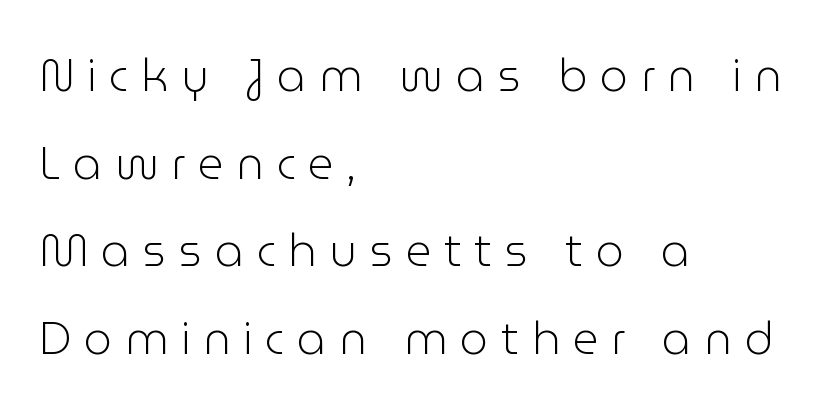
Q: Is the text bold? A: No.
Q: Is the text italic (slanted)? A: No, it is upright.
Q: Is the typeface a serif or a sans-serif typeface? A: Sans-serif.
Q: Is the text underlined? A: No.
Q: How is the paragraph aligned? A: Left-aligned.
Q: Is the spacing between letters normal or unusually wide? A: Unusually wide.
Q: Is the spacing between lines tight, normal or loose? A: Loose.
Q: Width (condensed, normal, or wide)? A: Normal.
Q: Stroke contrast? A: Low.
Q: x-height? A: Medium.
Q: Monospaced? A: No.
